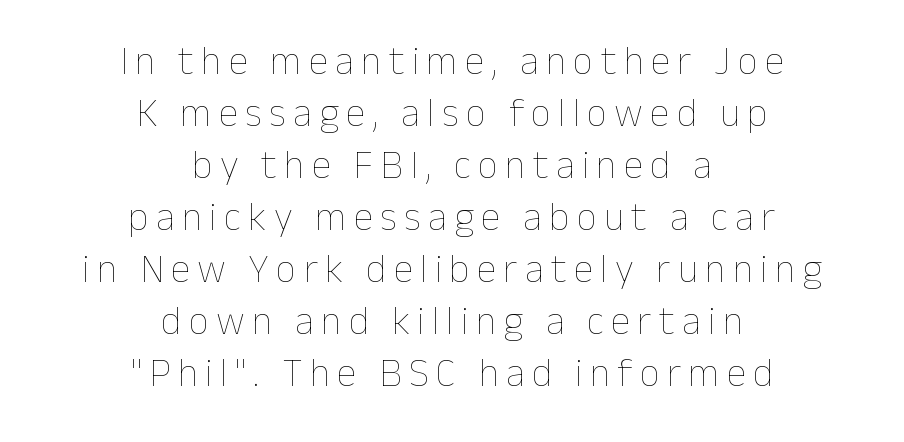
{"italic": "no", "bold": "no", "weight": "thin", "width": "normal", "stroke_contrast": "low", "x_height": "medium", "monospaced": "no", "underline": "no", "align": "center", "line_spacing": "normal", "line_spacing_ratio": 1.3, "glyph_px": 40}
